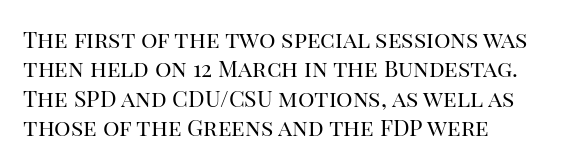
The image shows 23 px text type, upright; set left-aligned, normal line spacing (1.28x), normal letter spacing, not underlined.
